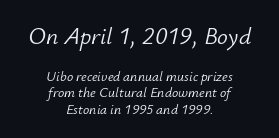
Q: Is the text bold? A: No.
Q: Is the text italic (slanted)? A: Yes, it leans right by about 12 degrees.
Q: Is the text underlined? A: No.
Q: How is the paragraph aligned? A: Centered.
Q: Is the spacing between letters normal or unusually wide? A: Normal.
Q: Which block of text is set in a larger size, the first (top) or the second (bottom)? A: The first (top) one.
